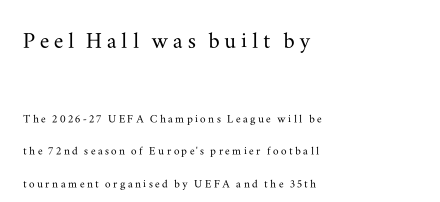
The area under the type is left untouched. Do the letters lean? They stand straight. This layout puts the oversized block above and the modest block below. Regarding leading, the lines here are spaced well apart. Is this a fixed-width face? No — the glyphs have proportional, varying widths. Typographically, this falls in the serif category.
